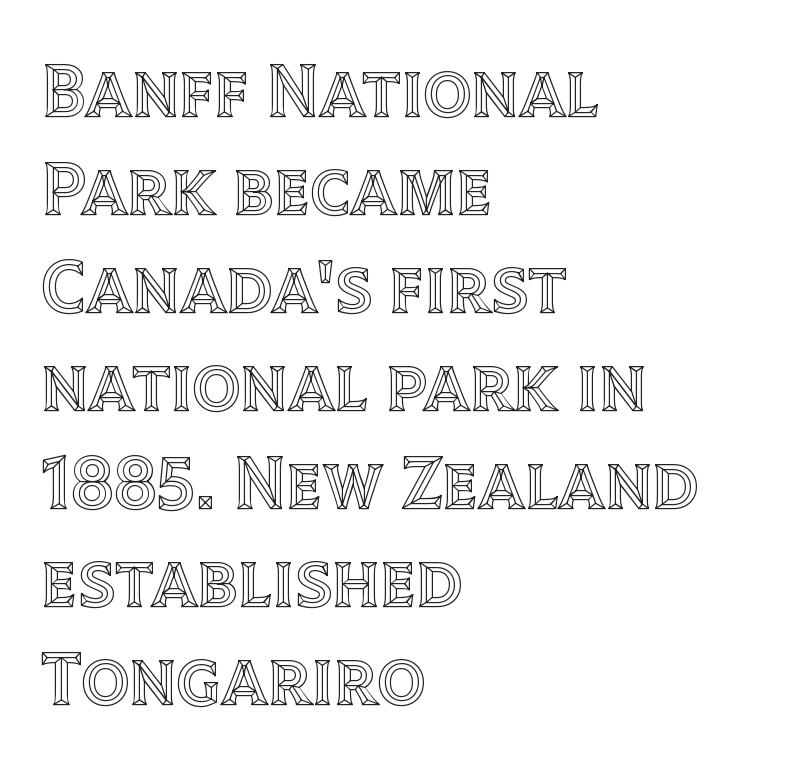
In terms of posture, this sample is upright. The strip under each line holds only bare page. Horizontally, the lines are justified to the leading edge only. Vertical spacing — default. Spacing verdict: proportional, widths tailored to each character.
